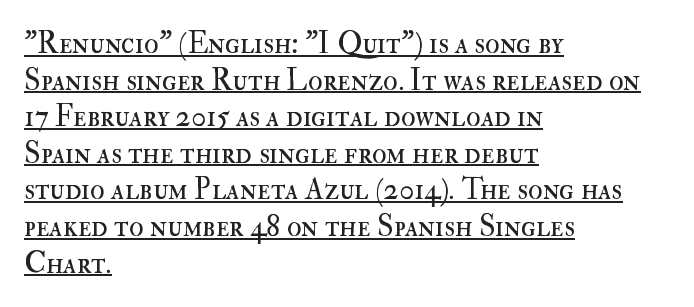
Stems here are at most as thick as an everyday book face. All the whitespace from short lines collects on the right. Glyph-to-glyph distance matches everyday printed text. This is underlined copy, the kind a proofreader might mark for attention.
